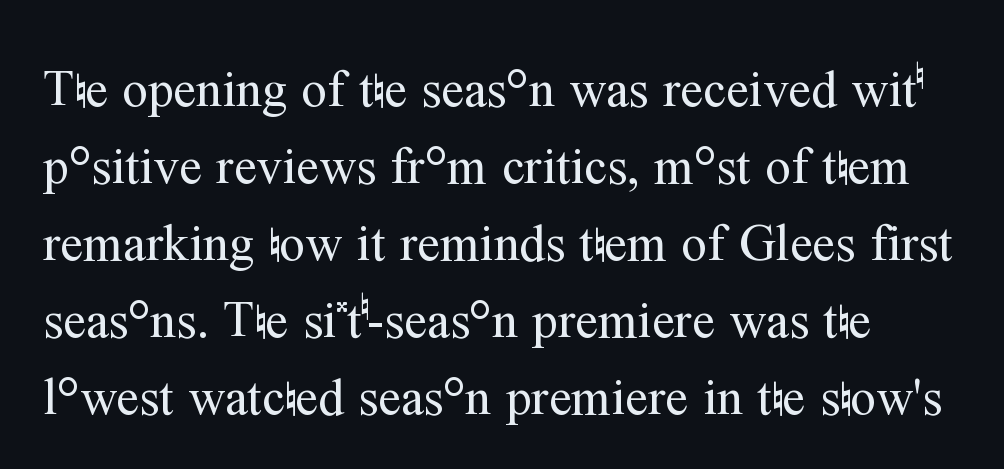
{"serif": "yes", "italic": "no", "bold": "no", "weight": "regular", "width": "normal", "stroke_contrast": "medium", "x_height": "medium", "monospaced": "no", "underline": "no", "line_spacing": "normal", "line_spacing_ratio": 1.51, "letter_spacing": "normal", "letter_spacing_em": 0.0, "glyph_px": 51}
